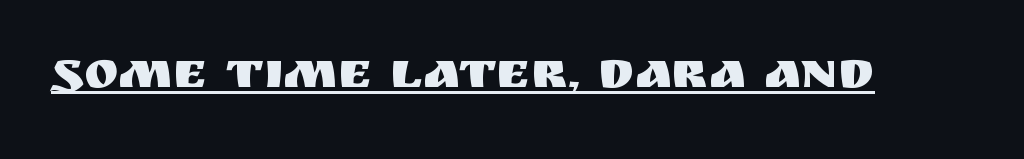
The image shows 52 px sans-serif type, upright; set normal letter spacing, underlined; medium stroke contrast and a large x-height.
